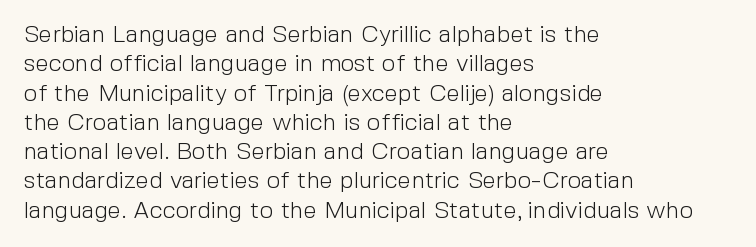
The image shows 24 px text type, upright; set left-aligned, line spacing 1.22x, normal letter spacing, not underlined.
